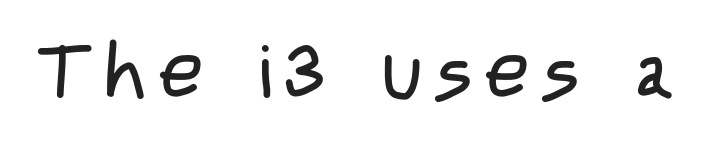
Q: Is the text bold? A: No.
Q: Is the text italic (slanted)? A: No, it is upright.
Q: Is the typeface a serif or a sans-serif typeface? A: Sans-serif.
Q: Is the text underlined? A: No.
Q: Width (condensed, normal, or wide)? A: Condensed.
Q: Stroke contrast? A: Low.
Q: x-height? A: Large.
Q: Monospaced? A: No.
